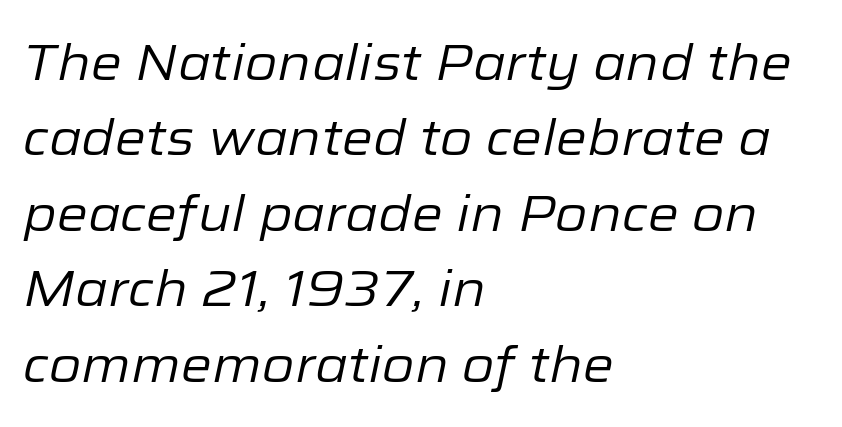
This block has exactly the height ordinary leading produces. Horizontal alignment here is leftward, the default for most running prose. You could not count columns in this text — the font is proportionally spaced. The face used here has a pronounced slope to its letters. The passage shown has conventional tracking throughout.
